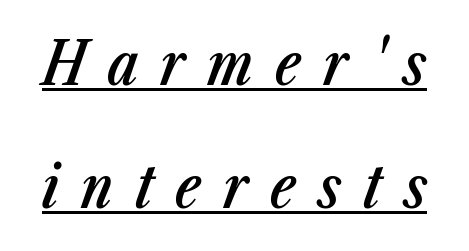
The image shows 59 px semibold, condensed type, italic (leaning right); set loose line spacing (2.08x), unusually wide letter spacing (+0.37 em), underlined; low stroke contrast and a medium x-height.
